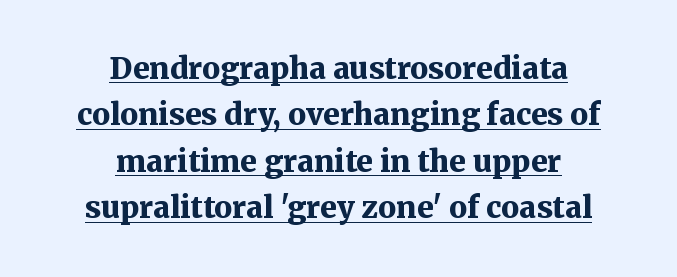
{"serif": "yes", "italic": "no", "bold": "yes", "weight": "bold", "width": "normal", "stroke_contrast": "medium", "x_height": "medium", "monospaced": "no", "underline": "yes", "align": "center", "line_spacing": "normal", "line_spacing_ratio": 1.55, "letter_spacing": "normal", "letter_spacing_em": 0.0, "glyph_px": 30}
